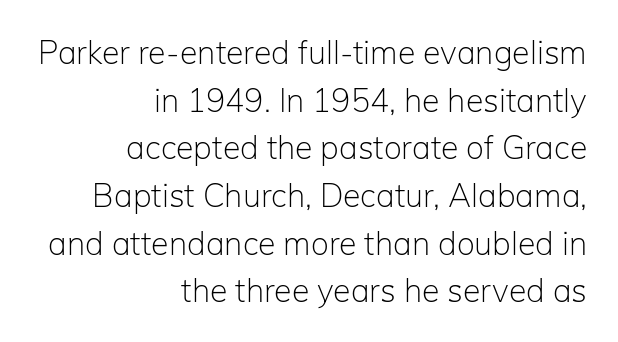
Q: Is the text bold? A: No.
Q: Is the text italic (slanted)? A: No, it is upright.
Q: Is the typeface a serif or a sans-serif typeface? A: Sans-serif.
Q: Is the text underlined? A: No.
Q: How is the paragraph aligned? A: Right-aligned.
Q: Is the spacing between letters normal or unusually wide? A: Normal.
Q: Is the spacing between lines tight, normal or loose? A: Normal.
Q: Width (condensed, normal, or wide)? A: Normal.
Q: Stroke contrast? A: Low.
Q: x-height? A: Medium.
Q: Monospaced? A: No.
